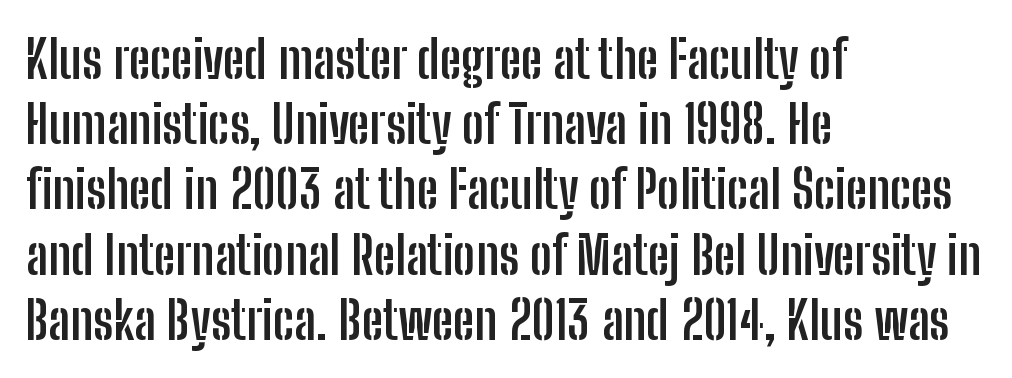
Short and long lines alike share a common starting point at left. Tracking here is standard; glyphs follow each other at the usual distance. Is this a fixed-width face? No — the glyphs have proportional, varying widths. Strong, thick strokes mark this as bold type.
